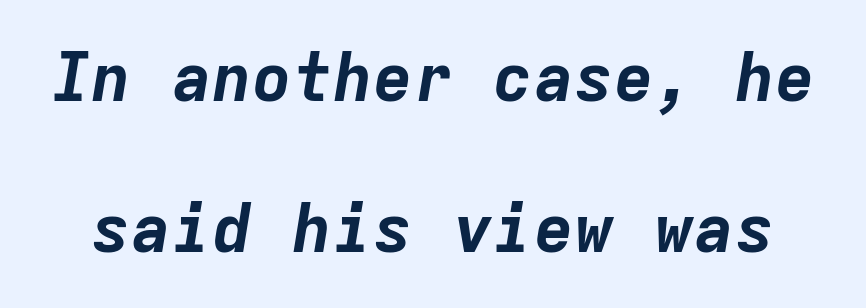
{"italic": "yes", "lean": "right", "slant_degrees": 9, "bold": "yes", "weight": "bold", "width": "normal", "stroke_contrast": "low", "x_height": "medium", "monospaced": "yes", "underline": "no", "line_spacing": "loose", "line_spacing_ratio": 2.25, "letter_spacing": "normal", "letter_spacing_em": 0.0, "glyph_px": 67}
